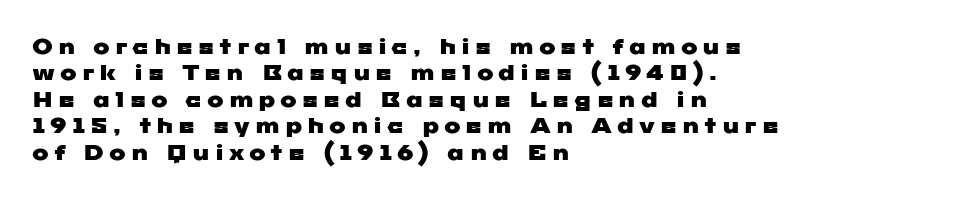
Q: Is the text underlined? A: No.
Q: How is the paragraph aligned? A: Left-aligned.
Q: Is the spacing between letters normal or unusually wide? A: Unusually wide.
